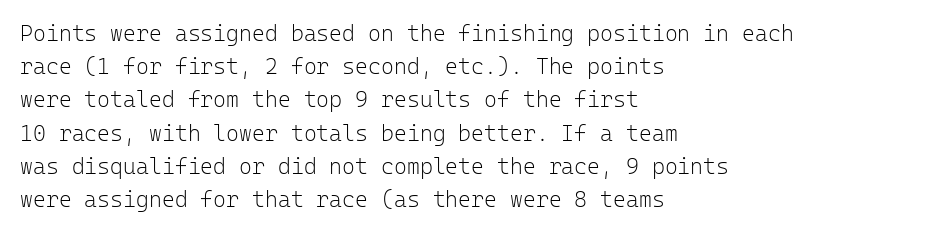
Tall strokes in this sample are plumb rather than angled. Weight: regular or lighter. Tracking value appears to be zero — textbook default spacing. The passage shown stacks its lines at a standard gap. The lines in this sample share a left origin and differ only in where they stop. Anything drawn beneath the words? Only blank space.
